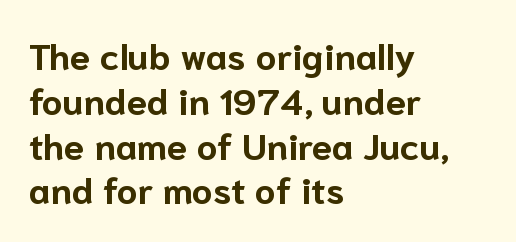
{"serif": "no", "italic": "no", "bold": "yes", "weight": "bold", "width": "normal", "stroke_contrast": "low", "x_height": "medium", "monospaced": "no", "underline": "no", "align": "left", "line_spacing_ratio": 1.21, "letter_spacing": "normal", "letter_spacing_em": 0.0, "glyph_px": 37}
